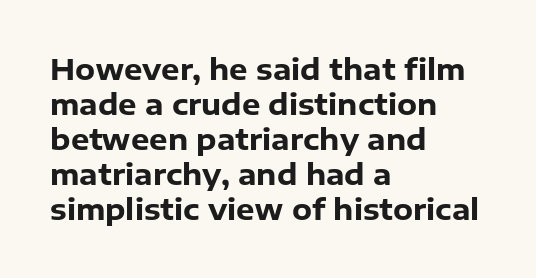
{"serif": "no", "italic": "no", "bold": "yes", "weight": "heavy", "width": "normal", "stroke_contrast": "low", "x_height": "medium", "monospaced": "no", "underline": "no", "align": "left", "line_spacing_ratio": 1.21, "letter_spacing": "normal", "letter_spacing_em": 0.0, "glyph_px": 29}
